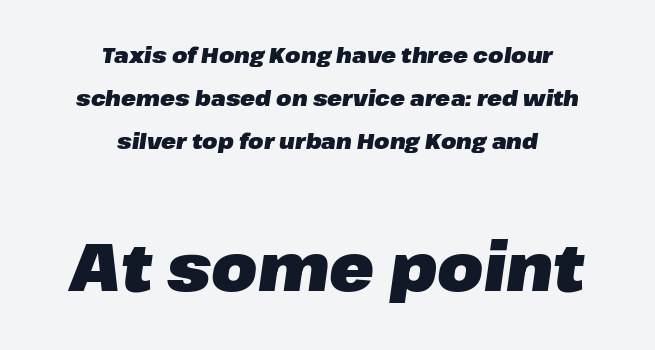
The image shows 66 px heavy type, italic (leaning right); set centered, loose line spacing (1.95x), normal letter spacing, not underlined; the second (bottom) block is 3.0x larger; low stroke contrast and a medium x-height.
